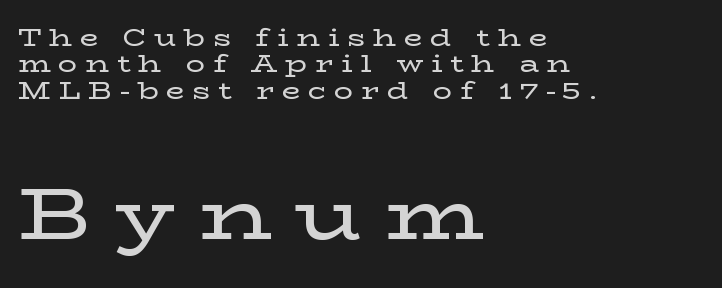
Characters follow at a spacing far wider than the type designer built in. The designer dialed line spacing down below the default. When letters stand straight like this, we call the style roman or upright. The passage shown begins with its smaller block and ends with its larger one. The typeface chosen for these lines features serifs. The face used here is proportionally spaced, like ordinary book or web type.
